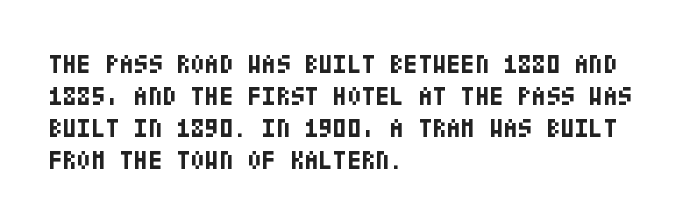
The image shows 26 px bold type, upright; set left-aligned, line spacing 1.23x, normal letter spacing, not underlined.
